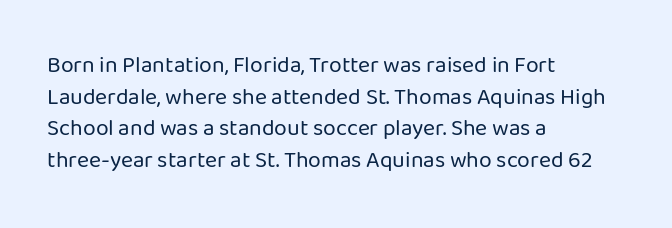
{"italic": "no", "bold": "no", "underline": "no", "align": "left", "line_spacing": "normal", "line_spacing_ratio": 1.38, "letter_spacing": "normal", "letter_spacing_em": 0.0, "glyph_px": 23}
